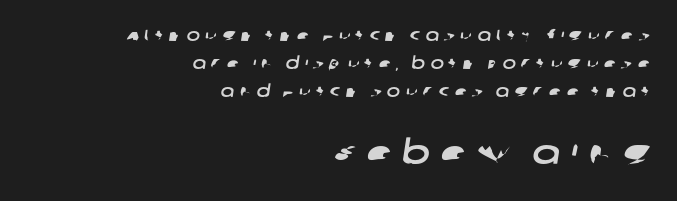
Q: Is the typeface a serif or a sans-serif typeface? A: Sans-serif.
Q: Is the text underlined? A: No.
Q: How is the paragraph aligned? A: Right-aligned.
Q: Is the spacing between letters normal or unusually wide? A: Unusually wide.
Q: Which block of text is set in a larger size, the first (top) or the second (bottom)? A: The second (bottom) one.
Q: Width (condensed, normal, or wide)? A: Wide.
Q: Stroke contrast? A: Low.
Q: x-height? A: Large.
Q: Monospaced? A: No.
